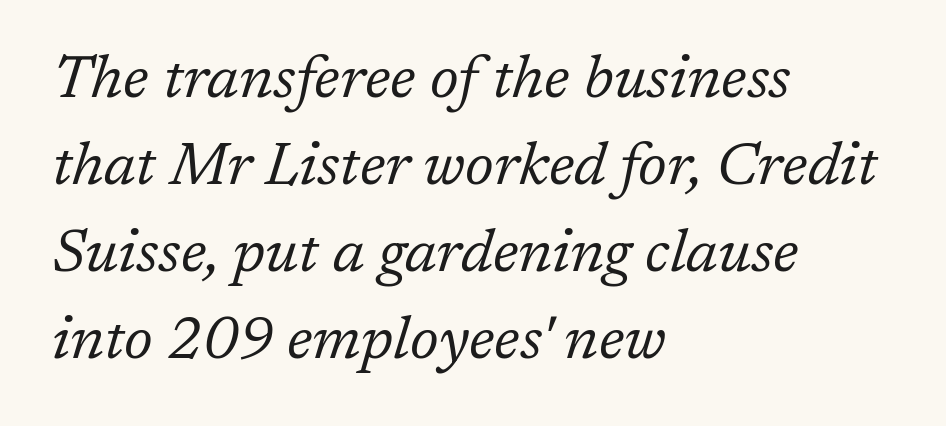
{"serif": "yes", "italic": "yes", "lean": "right", "slant_degrees": 17, "bold": "no", "weight": "regular", "width": "normal", "stroke_contrast": "low", "x_height": "medium", "monospaced": "no", "underline": "no", "align": "left", "line_spacing": "normal", "line_spacing_ratio": 1.45, "letter_spacing": "normal", "letter_spacing_em": 0.0, "glyph_px": 60}
